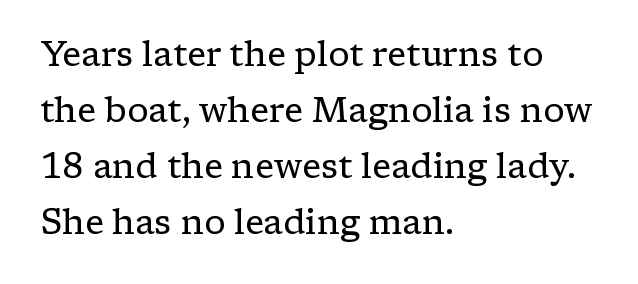
Q: Is the text bold? A: No.
Q: Is the text italic (slanted)? A: No, it is upright.
Q: Is the typeface a serif or a sans-serif typeface? A: Serif.
Q: Is the text underlined? A: No.
Q: How is the paragraph aligned? A: Left-aligned.
Q: Is the spacing between letters normal or unusually wide? A: Normal.
Q: Is the spacing between lines tight, normal or loose? A: Normal.
Q: Width (condensed, normal, or wide)? A: Normal.
Q: Stroke contrast? A: Low.
Q: x-height? A: Medium.
Q: Monospaced? A: No.
